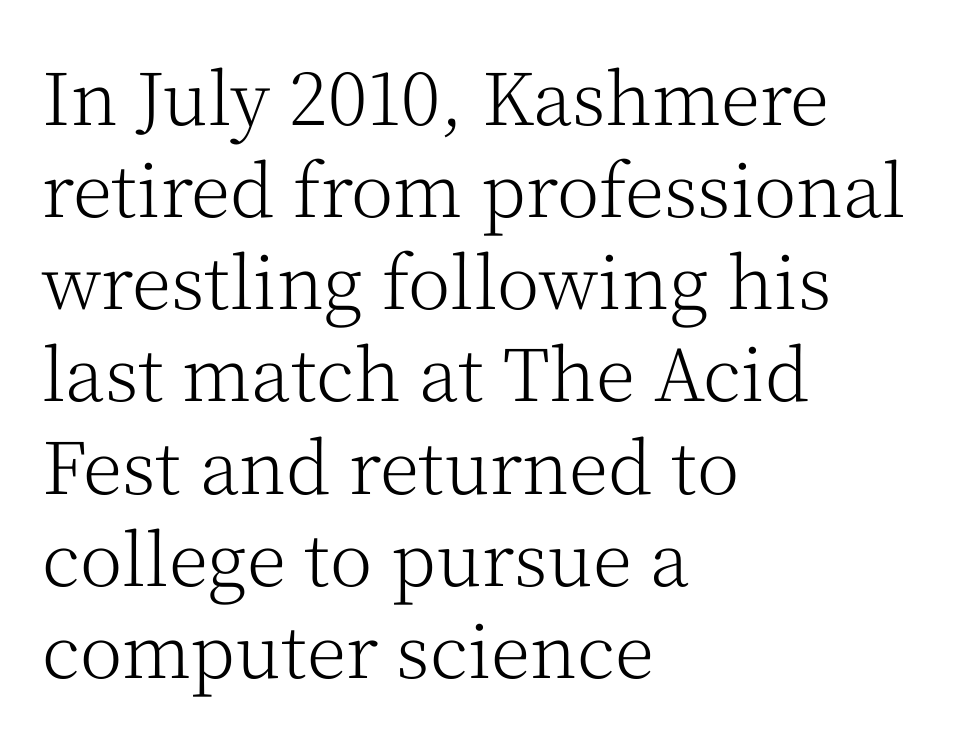
{"serif": "yes", "italic": "no", "bold": "no", "weight": "light", "width": "normal", "stroke_contrast": "medium", "x_height": "medium", "monospaced": "no", "underline": "no", "align": "left", "line_spacing": "normal", "line_spacing_ratio": 1.28, "letter_spacing": "normal", "letter_spacing_em": 0.0, "glyph_px": 72}
